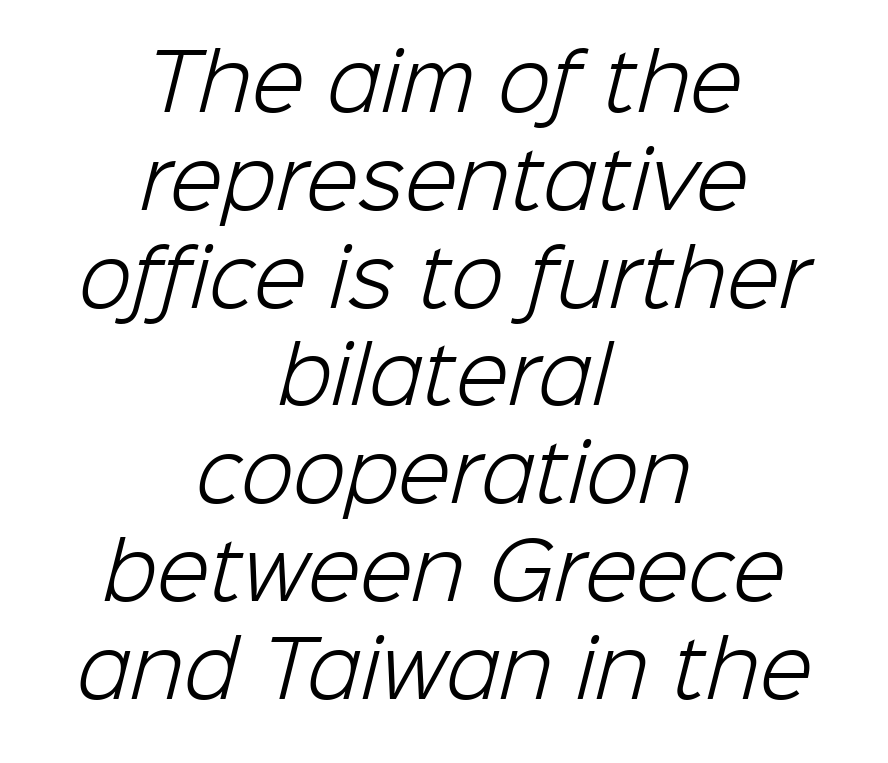
The image shows 77 px light sans-serif type; set centered, normal line spacing (1.27x), normal letter spacing, not underlined; low stroke contrast and a medium x-height.
